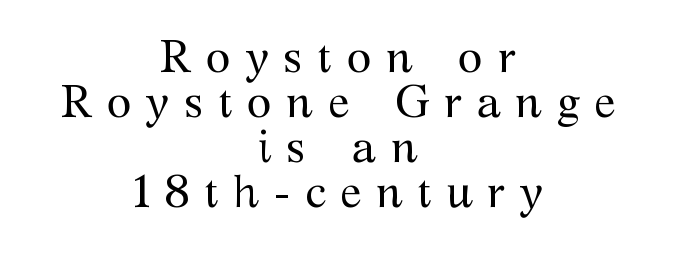
Quick note: not italic, upright. Examine the stroke ends and you'll spot serifs. Beneath every word, the page is bare. Proportional: the letters do not fall into vertical columns.
